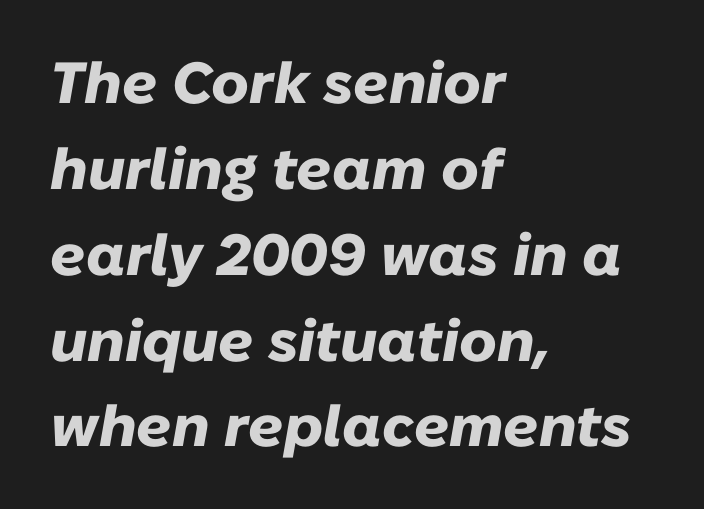
Q: Is the text bold? A: Yes.
Q: Is the text italic (slanted)? A: Yes, it leans right by about 10 degrees.
Q: Is the text underlined? A: No.
Q: How is the paragraph aligned? A: Left-aligned.
Q: Is the spacing between letters normal or unusually wide? A: Normal.
Q: Is the spacing between lines tight, normal or loose? A: Normal.
Q: Width (condensed, normal, or wide)? A: Normal.
Q: Stroke contrast? A: Low.
Q: x-height? A: Medium.
Q: Monospaced? A: No.
